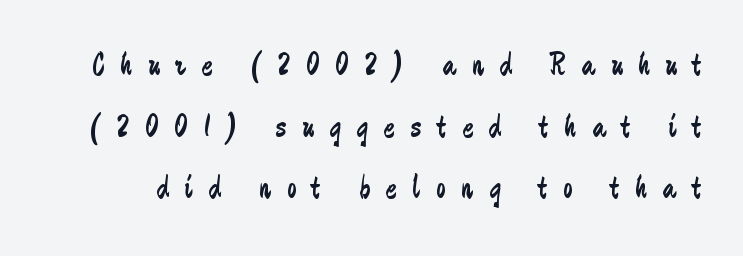
The image shows 33 px regular-weight, condensed sans-serif type; set line spacing 1.87x, unusually wide letter spacing (+0.48 em), not underlined; low stroke contrast and a small x-height.
